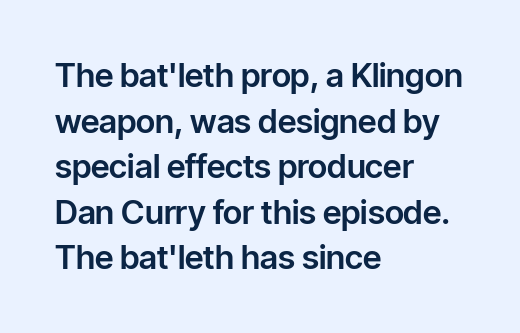
{"serif": "no", "italic": "no", "width": "normal", "stroke_contrast": "low", "x_height": "medium", "monospaced": "no", "underline": "no", "align": "left", "line_spacing": "normal", "line_spacing_ratio": 1.38, "letter_spacing": "normal", "letter_spacing_em": 0.0, "glyph_px": 33}
